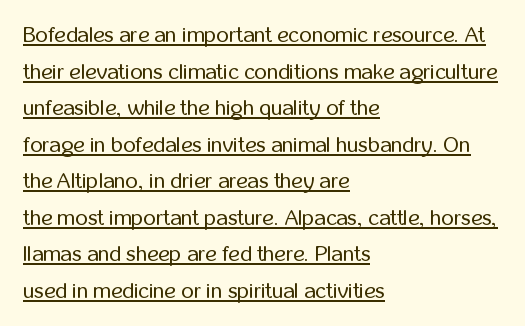
Decoration check: the copy is underlined. Italic: no, the glyphs are upright roman. The characters are drawn with everyday or finer stroke widths. Baseline-to-baseline distance is the conventional proportion of letter height. Look at the tracking — it's just the regular setting, nothing added. Teacher's note: observe the even left margin — that is flush-left alignment.
